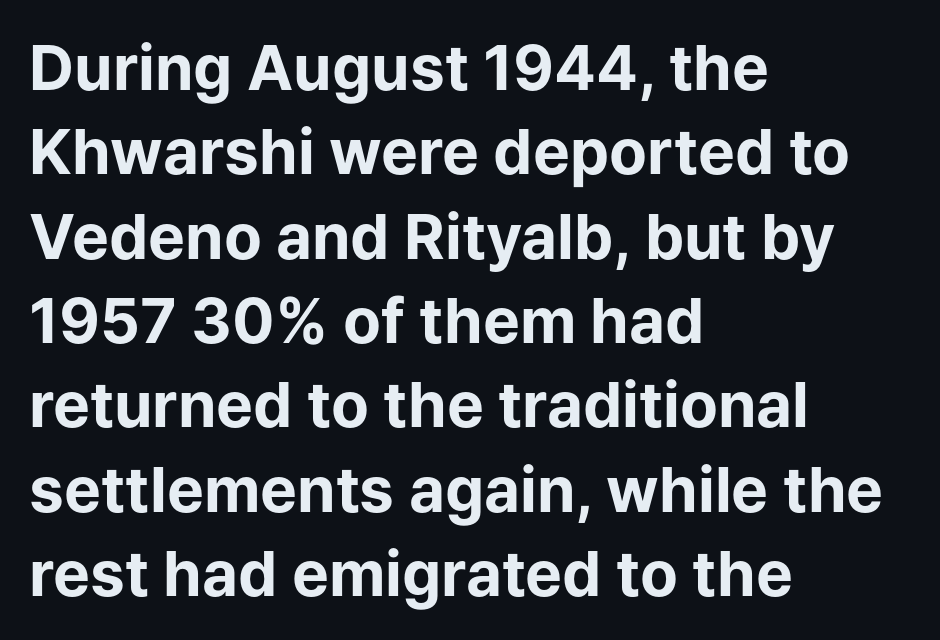
A full-strength bold gives these letters their thick strokes. The horizontal fit of the characters is conventional and even. When letters stand straight like this, we call the style roman or upright. Unmarked baselines from the first word to the last. Here the designer chose a conventional face with non-uniform glyph widths.
